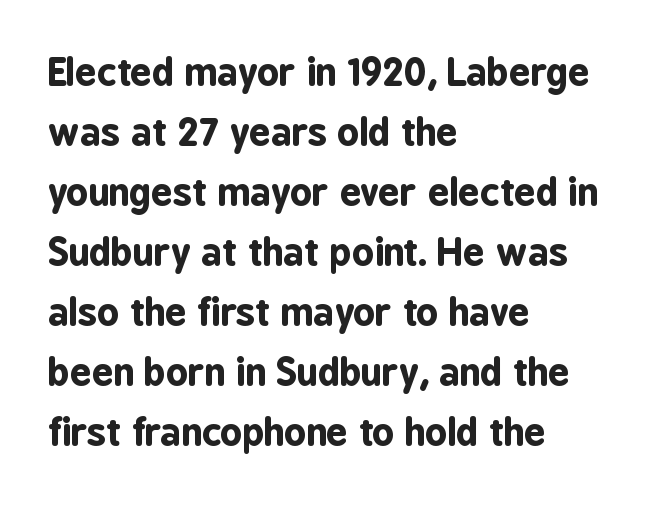
{"serif": "no", "italic": "no", "bold": "yes", "weight": "bold", "width": "condensed", "stroke_contrast": "low", "x_height": "medium", "monospaced": "no", "underline": "no", "align": "left", "line_spacing": "normal", "line_spacing_ratio": 1.58, "letter_spacing": "normal", "letter_spacing_em": 0.0, "glyph_px": 38}
